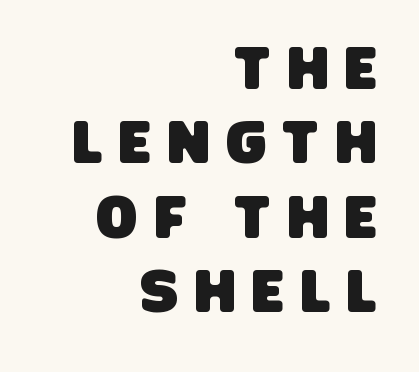
The image shows 61 px condensed sans-serif type; set right-aligned, line spacing 1.22x, unusually wide letter spacing (+0.27 em), not underlined; low stroke contrast and a large x-height.
